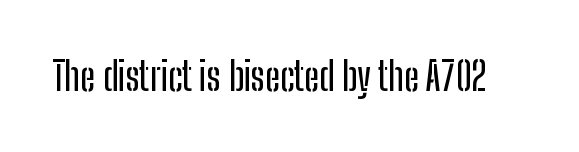
Q: Is the text italic (slanted)? A: No, it is upright.
Q: Is the typeface a serif or a sans-serif typeface? A: Sans-serif.
Q: Is the text underlined? A: No.
Q: Is the spacing between letters normal or unusually wide? A: Normal.
Q: Width (condensed, normal, or wide)? A: Condensed.
Q: Stroke contrast? A: Low.
Q: x-height? A: Medium.
Q: Monospaced? A: No.
